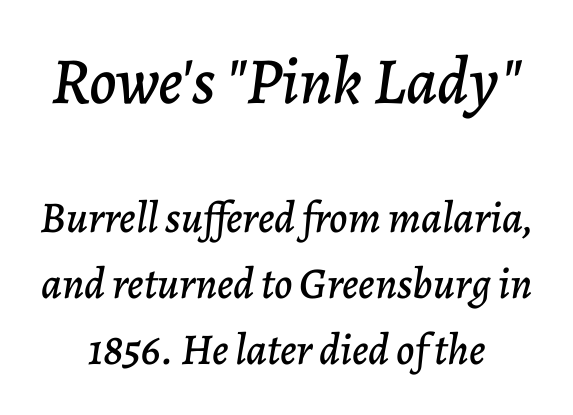
{"italic": "yes", "lean": "right", "slant_degrees": 7, "width": "normal", "stroke_contrast": "low", "x_height": "medium", "monospaced": "no", "underline": "no", "line_spacing": "normal", "line_spacing_ratio": 1.5, "letter_spacing": "normal", "letter_spacing_em": 0.0, "larger_block": "first", "size_ratio": 1.5, "glyph_px": 66}
